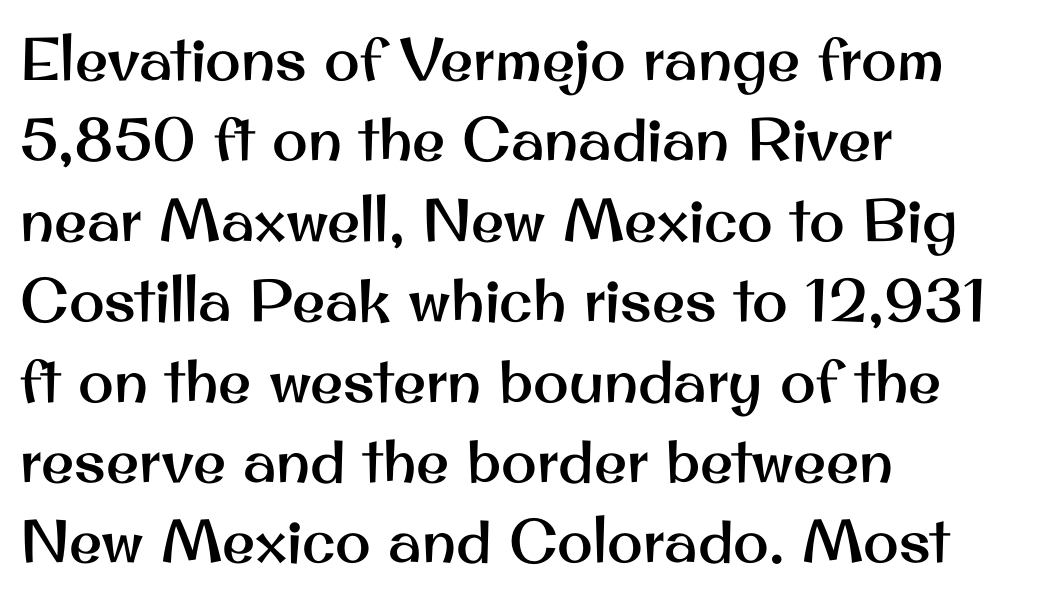
Q: Is the text italic (slanted)? A: No, it is upright.
Q: Is the typeface a serif or a sans-serif typeface? A: Sans-serif.
Q: Is the text underlined? A: No.
Q: How is the paragraph aligned? A: Left-aligned.
Q: Is the spacing between letters normal or unusually wide? A: Normal.
Q: Is the spacing between lines tight, normal or loose? A: Normal.
Q: Width (condensed, normal, or wide)? A: Normal.
Q: Stroke contrast? A: Medium.
Q: x-height? A: Small.
Q: Monospaced? A: No.
